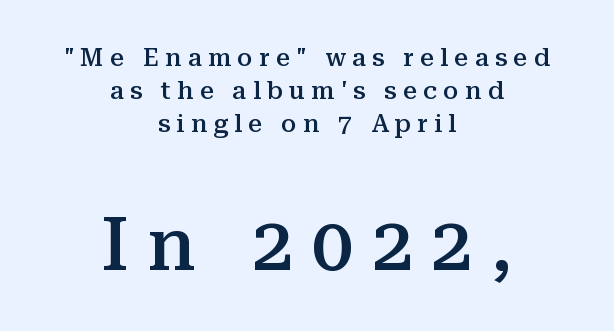
{"serif": "yes", "italic": "no", "bold": "semi", "weight": "semibold", "width": "normal", "stroke_contrast": "medium", "x_height": "medium", "monospaced": "no", "underline": "no", "align": "center", "line_spacing": "normal", "line_spacing_ratio": 1.33, "letter_spacing": "wide", "letter_spacing_em": 0.25, "larger_block": "second", "size_ratio": 2.96, "glyph_px": 74}
